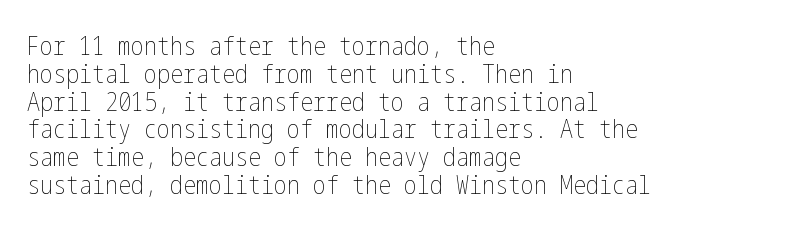
{"italic": "no", "bold": "no", "underline": "no", "align": "left", "line_spacing": "tight", "line_spacing_ratio": 1.07, "letter_spacing": "normal", "letter_spacing_em": 0.0, "glyph_px": 26}
